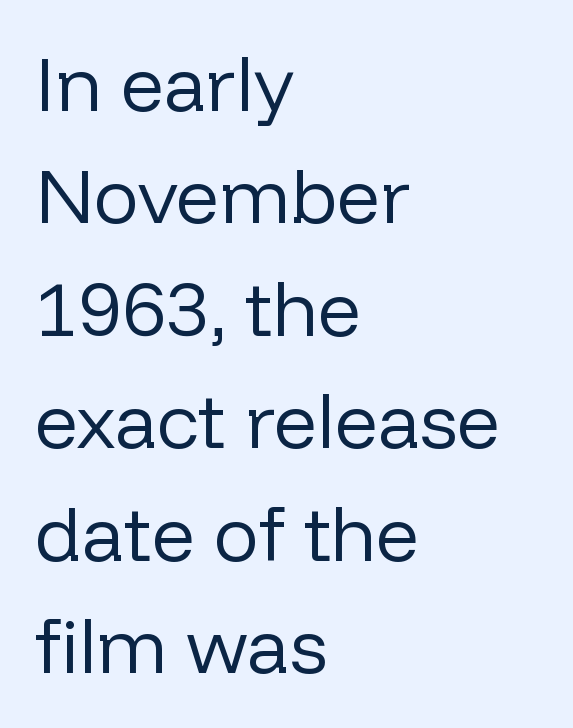
{"serif": "no", "italic": "no", "bold": "no", "weight": "regular", "width": "normal", "stroke_contrast": "low", "x_height": "medium", "monospaced": "no", "underline": "no", "align": "left", "line_spacing": "normal", "line_spacing_ratio": 1.48, "letter_spacing": "normal", "letter_spacing_em": 0.0, "glyph_px": 76}
